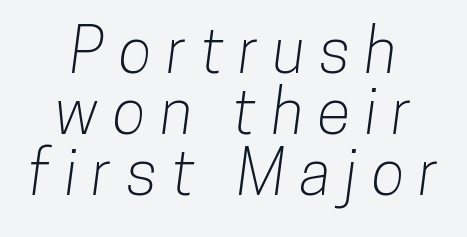
{"serif": "no", "width": "condensed", "stroke_contrast": "low", "x_height": "medium", "monospaced": "no", "underline": "no", "align": "center", "line_spacing": "tight", "line_spacing_ratio": 0.98, "letter_spacing": "wide", "letter_spacing_em": 0.23, "glyph_px": 62}
